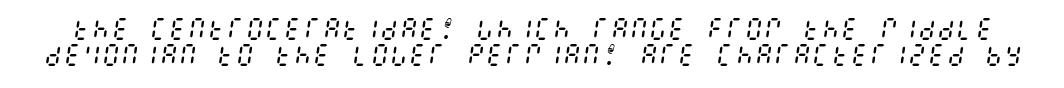
The image shows 24 px text type, italic (leaning right); set tight line spacing (1.07x), normal letter spacing, not underlined.
